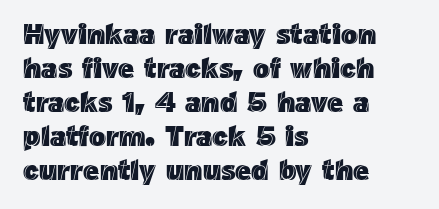
The image shows 28 px text type, upright; set left-aligned, line spacing 1.21x, normal letter spacing, not underlined; a medium x-height.
